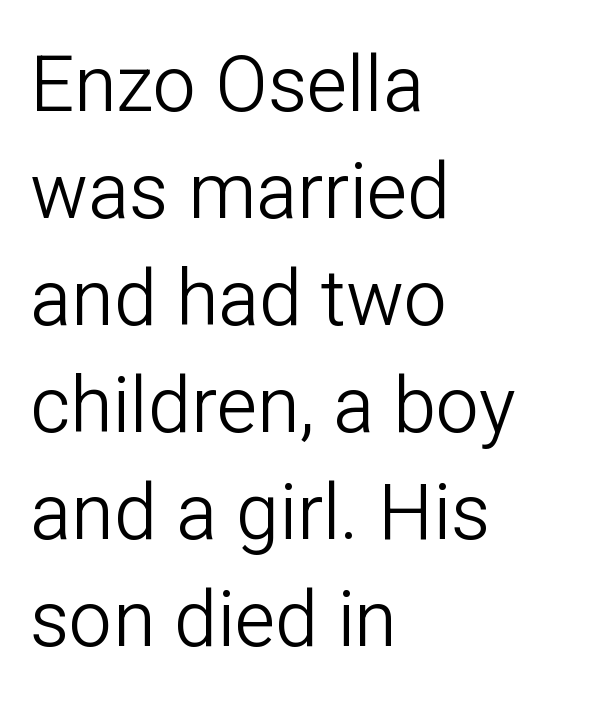
{"serif": "no", "italic": "no", "bold": "no", "weight": "light", "width": "normal", "stroke_contrast": "low", "x_height": "medium", "monospaced": "no", "underline": "no", "align": "left", "line_spacing": "normal", "line_spacing_ratio": 1.39, "letter_spacing": "normal", "letter_spacing_em": 0.0, "glyph_px": 77}
